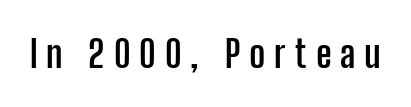
The typeface chosen for these lines omits serifs. The glyphs have the mass of a bold cut. Do the characters align in a grid? No, the font is proportional. Style check: upright. The letters are spread apart with noticeably loose tracking. Glance below the letters and you will spot only blank space.
